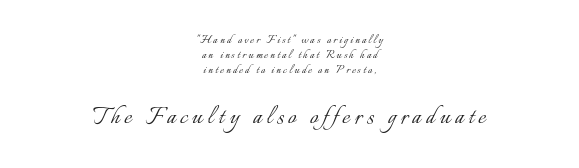
Q: Is the text bold? A: No.
Q: Is the text italic (slanted)? A: Yes.
Q: Is the text underlined? A: No.
Q: How is the paragraph aligned? A: Centered.
Q: Is the spacing between lines tight, normal or loose? A: Tight.
Q: Which block of text is set in a larger size, the first (top) or the second (bottom)? A: The second (bottom) one.
Q: Width (condensed, normal, or wide)? A: Normal.
Q: Stroke contrast? A: Low.
Q: x-height? A: Small.
Q: Monospaced? A: No.
